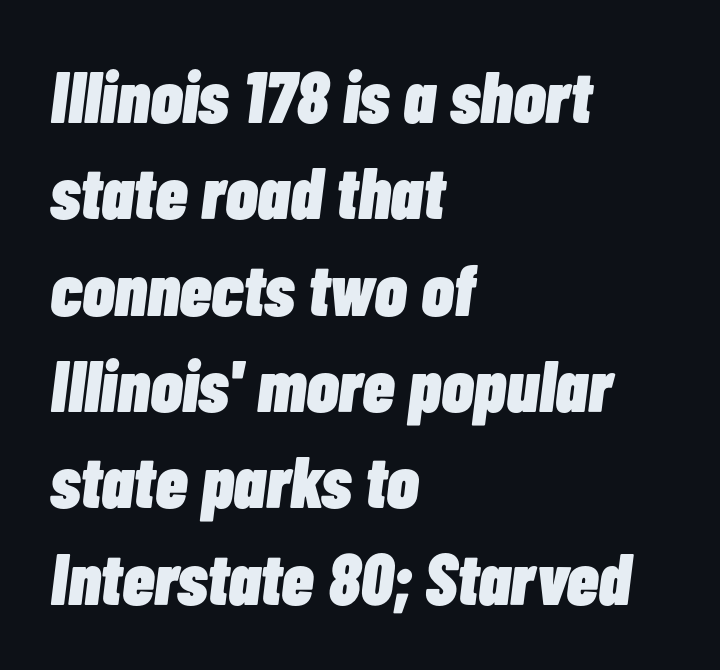
Notice how thick the strokes are: this is what a full bold looks like. Layout note: lines flush left. Letters rest on an invisible, unmarked baseline. Vertically, the passage feels balanced, rows spaced as you'd expect.
